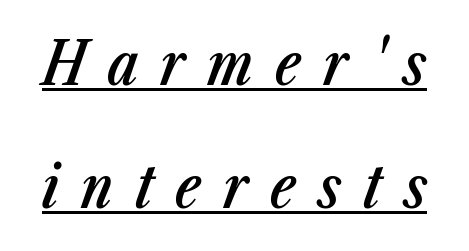
{"italic": "yes", "lean": "right", "slant_degrees": 23, "bold": "semi", "weight": "semibold", "width": "condensed", "stroke_contrast": "low", "x_height": "medium", "monospaced": "no", "underline": "yes", "line_spacing": "loose", "line_spacing_ratio": 2.08, "letter_spacing": "wide", "letter_spacing_em": 0.37, "glyph_px": 59}
